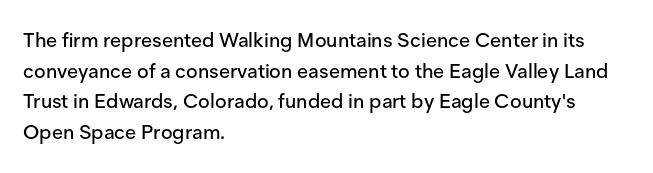
The image shows 20 px text type, upright; set left-aligned, normal line spacing (1.53x), normal letter spacing, not underlined.
